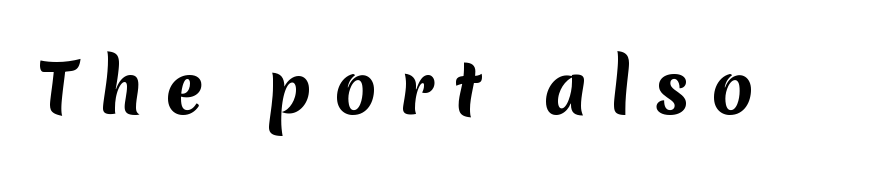
The image shows 68 px bold sans-serif type; set unusually wide letter spacing (+0.32 em), not underlined; medium stroke contrast and a medium x-height.
